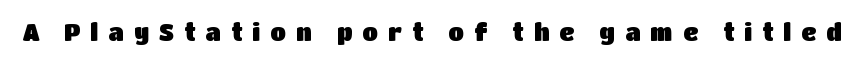
{"italic": "no", "underline": "no", "letter_spacing": "wide", "letter_spacing_em": 0.44, "glyph_px": 23}
